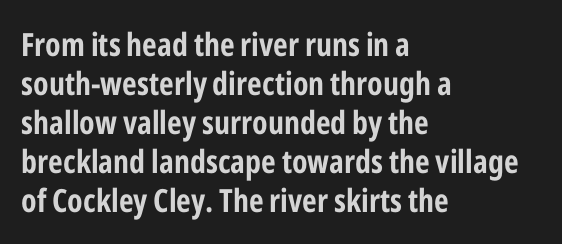
Q: Is the text bold? A: Yes.
Q: Is the text italic (slanted)? A: No, it is upright.
Q: Is the typeface a serif or a sans-serif typeface? A: Sans-serif.
Q: Is the text underlined? A: No.
Q: How is the paragraph aligned? A: Left-aligned.
Q: Is the spacing between letters normal or unusually wide? A: Normal.
Q: Width (condensed, normal, or wide)? A: Condensed.
Q: Stroke contrast? A: Low.
Q: x-height? A: Medium.
Q: Monospaced? A: No.
